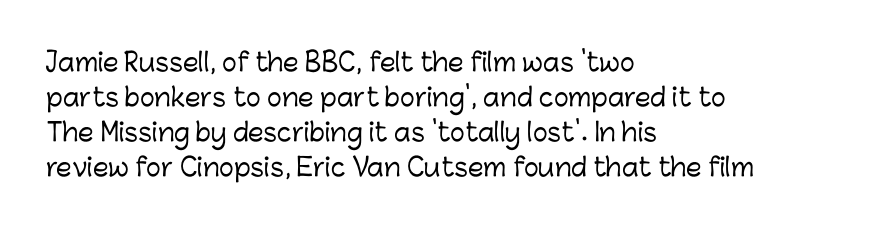
The image shows 25 px text type, upright; set left-aligned, normal line spacing (1.4x), normal letter spacing, not underlined.
